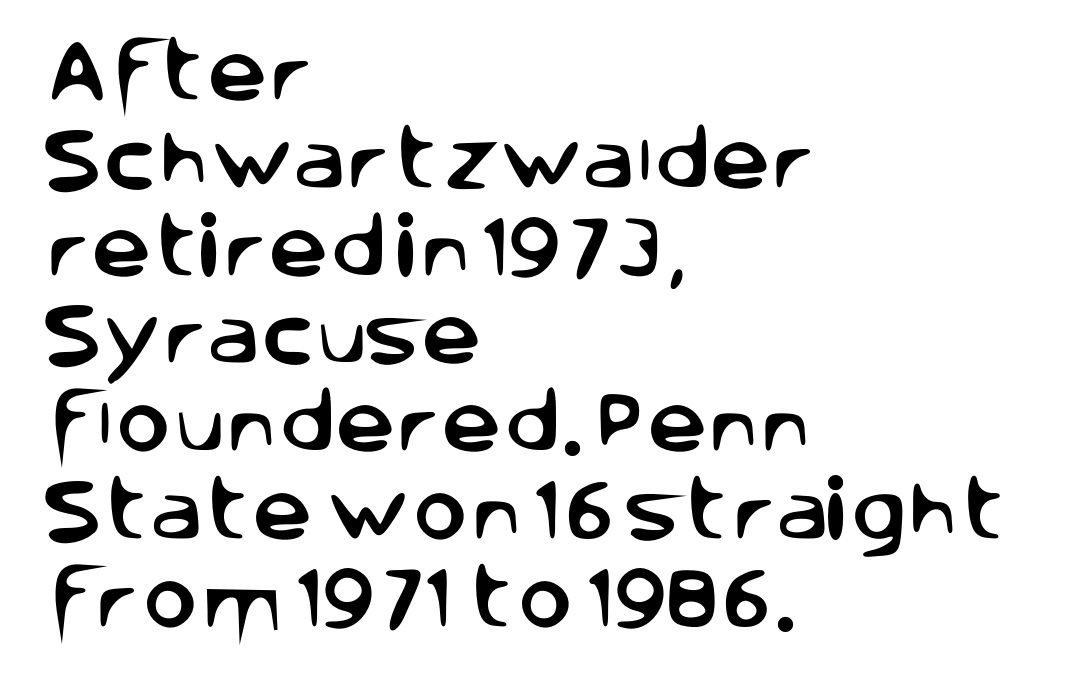
Q: Is the text italic (slanted)? A: No, it is upright.
Q: Is the typeface a serif or a sans-serif typeface? A: Sans-serif.
Q: Is the text underlined? A: No.
Q: How is the paragraph aligned? A: Left-aligned.
Q: Is the spacing between letters normal or unusually wide? A: Normal.
Q: Is the spacing between lines tight, normal or loose? A: Normal.
Q: Width (condensed, normal, or wide)? A: Normal.
Q: Stroke contrast? A: Low.
Q: x-height? A: Large.
Q: Monospaced? A: No.
